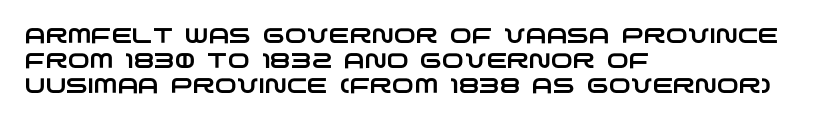
Teacher's note: observe the even left margin — that is flush-left alignment. Just letters on the line, the space beneath them empty. These lines keep a tight, regular rhythm from letter to letter.
